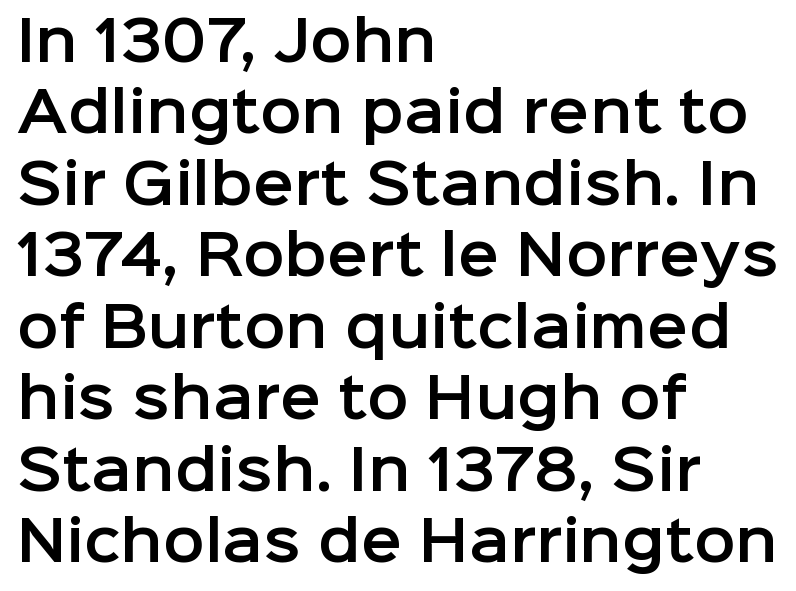
Q: Is the text italic (slanted)? A: No, it is upright.
Q: Is the typeface a serif or a sans-serif typeface? A: Sans-serif.
Q: Is the text underlined? A: No.
Q: How is the paragraph aligned? A: Left-aligned.
Q: Is the spacing between letters normal or unusually wide? A: Normal.
Q: Is the spacing between lines tight, normal or loose? A: Normal.
Q: Width (condensed, normal, or wide)? A: Normal.
Q: Stroke contrast? A: Low.
Q: x-height? A: Medium.
Q: Monospaced? A: No.
